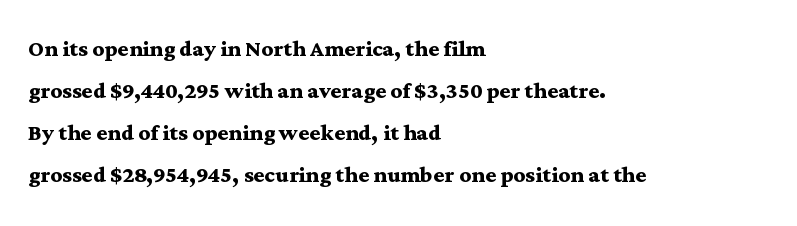
Notice how thick the strokes are: this is what a full bold looks like. The horizontal fit of the characters is conventional and even. Quick note: underline off. Note the varied advance widths — an 'i' is clearly narrower than an 'm'. Compared with typical paragraphs, the rows here are spaced about the same.
